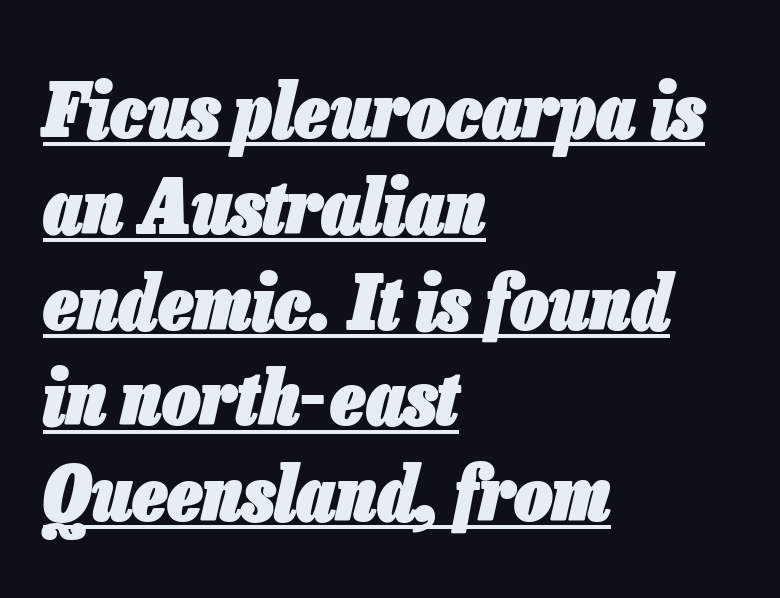
Reading down the block, your eye returns to a fixed left position each line. Letter spacing: default. The vertical gap from one line to the next is medium. Like a heading marked for emphasis, these lines bear an underscore.
